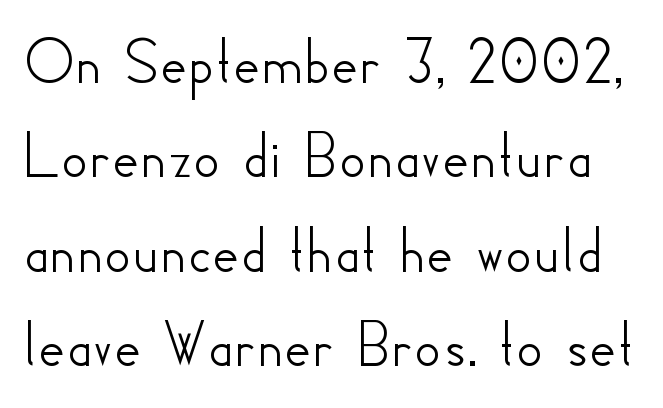
In terms of letterform style, serifs are entirely absent. The line texture is even and compact thanks to regular tracking. Tall strokes in this sample are plumb rather than angled. Rule under the text: the space is simply empty.
